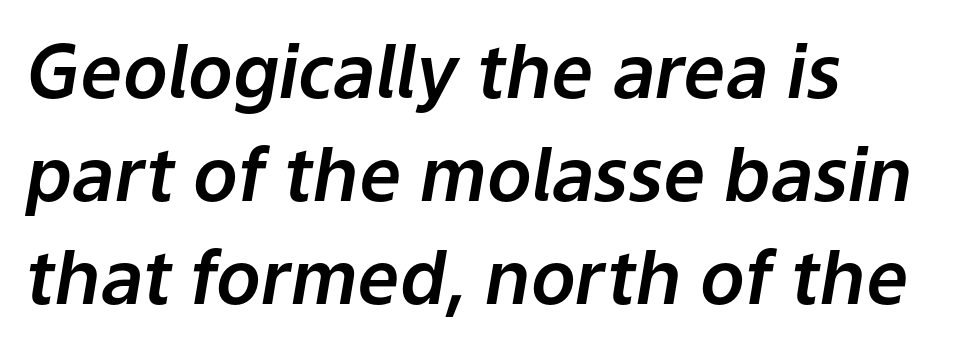
{"italic": "yes", "lean": "right", "slant_degrees": 9, "width": "normal", "stroke_contrast": "low", "x_height": "medium", "monospaced": "no", "underline": "no", "align": "left", "line_spacing": "normal", "line_spacing_ratio": 1.39, "letter_spacing": "normal", "letter_spacing_em": 0.0, "glyph_px": 74}
